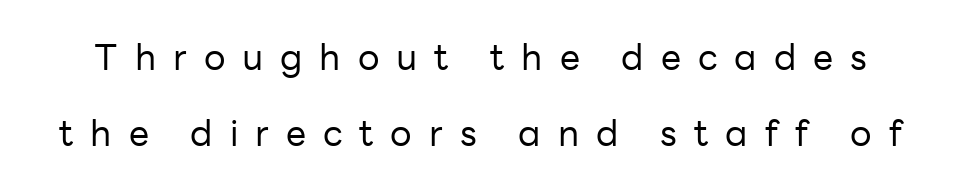
The image shows 36 px regular-weight sans-serif type, upright; set loose line spacing (2.11x), unusually wide letter spacing (+0.47 em), not underlined; low stroke contrast and a medium x-height.
